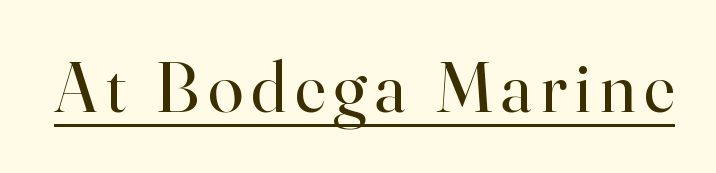
{"serif": "yes", "italic": "no", "bold": "no", "weight": "regular", "width": "normal", "stroke_contrast": "high", "x_height": "small", "monospaced": "no", "underline": "yes", "glyph_px": 71}
